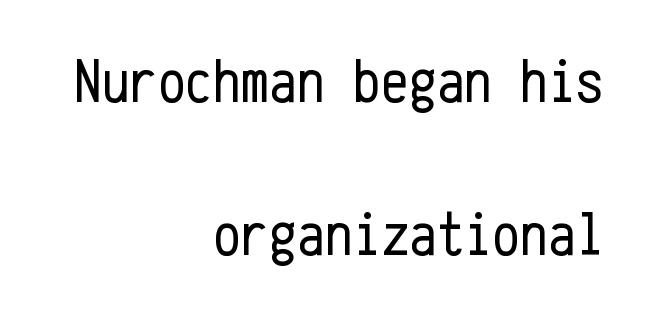
Leftover space on each line is placed entirely before the opening word. These lines keep a tight, regular rhythm from letter to letter. The face used here is monospaced, like something from a code editor. A roman cut, with each character standing at attention.
